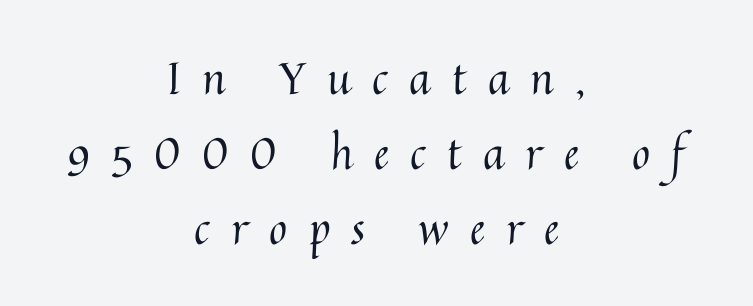
{"bold": "no", "weight": "regular", "width": "normal", "stroke_contrast": "medium", "x_height": "medium", "monospaced": "no", "underline": "no", "align": "center", "line_spacing_ratio": 1.71, "letter_spacing": "wide", "letter_spacing_em": 0.48, "glyph_px": 44}
